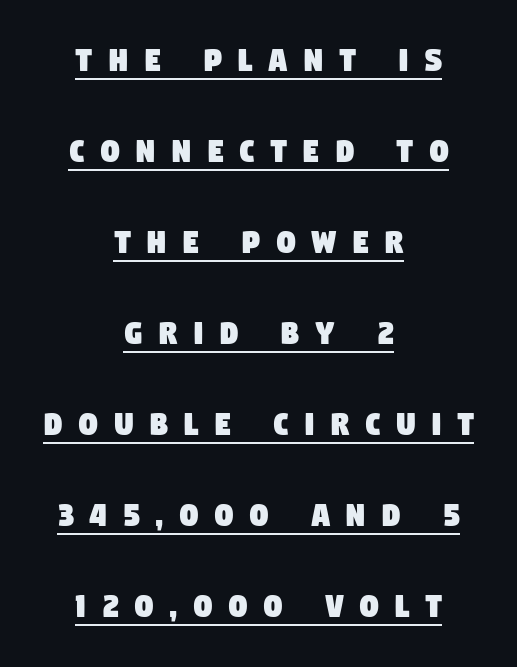
The image shows 37 px condensed sans-serif type; set centered, loose line spacing (2.46x), unusually wide letter spacing (+0.43 em), underlined; low stroke contrast and a large x-height.
